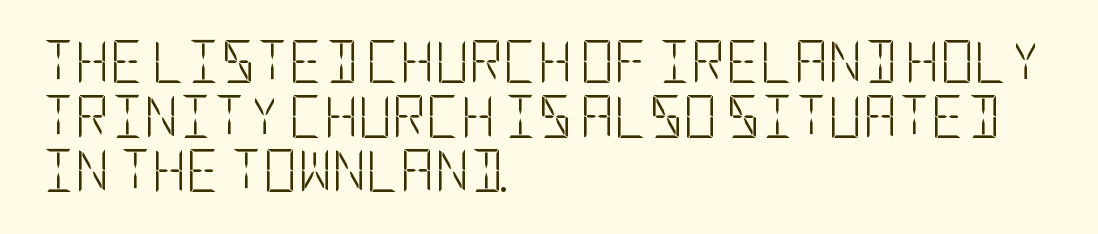
The image shows 42 px light, condensed sans-serif type, upright; set left-aligned, normal line spacing (1.3x), normal letter spacing, not underlined; low stroke contrast and a large x-height.
